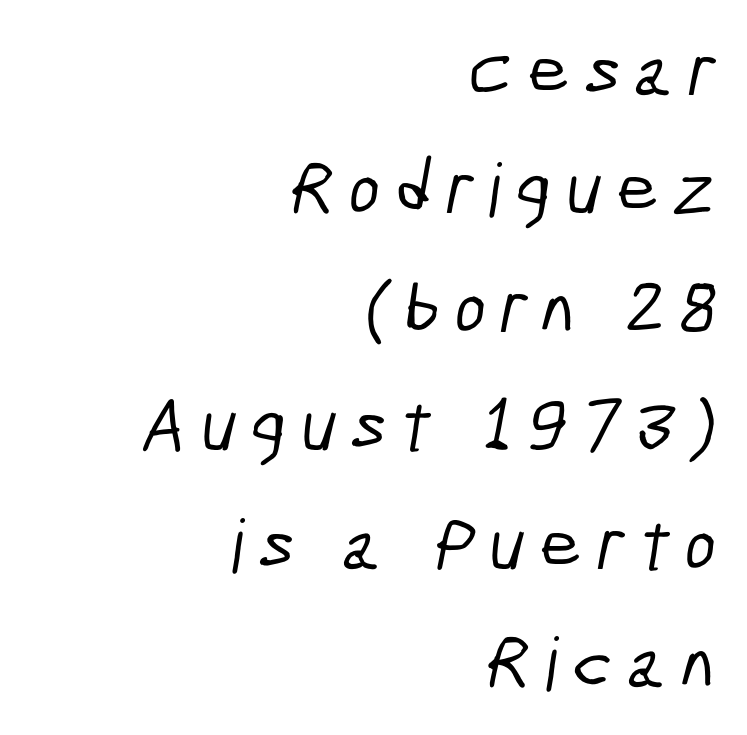
Q: Is the typeface a serif or a sans-serif typeface? A: Sans-serif.
Q: Is the text underlined? A: No.
Q: How is the paragraph aligned? A: Right-aligned.
Q: Is the spacing between letters normal or unusually wide? A: Unusually wide.
Q: Is the spacing between lines tight, normal or loose? A: Normal.
Q: Width (condensed, normal, or wide)? A: Condensed.
Q: Stroke contrast? A: Low.
Q: x-height? A: Medium.
Q: Monospaced? A: No.
